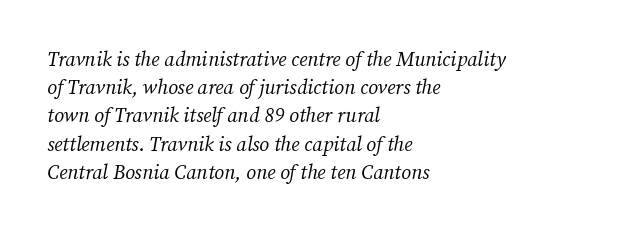
Plain, unruled lines of type. Horizontal bands of white between lines are of average thickness. What stands out about the letter spacing? Nothing — it is the standard amount. Posture: slanted.
